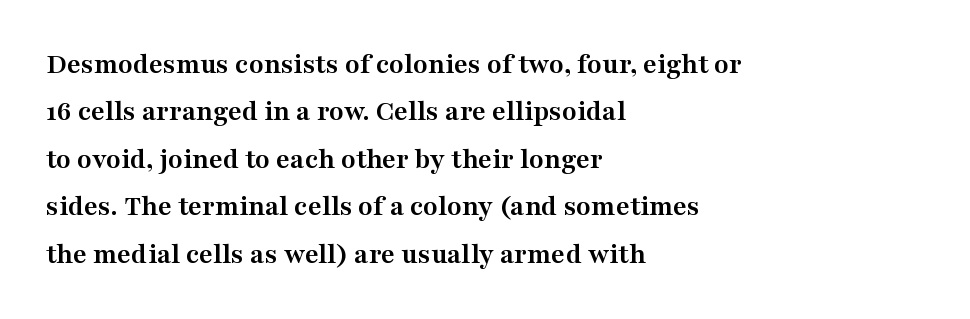
Q: Is the text bold? A: Yes.
Q: Is the text italic (slanted)? A: No, it is upright.
Q: Is the typeface a serif or a sans-serif typeface? A: Serif.
Q: Is the text underlined? A: No.
Q: How is the paragraph aligned? A: Left-aligned.
Q: Is the spacing between letters normal or unusually wide? A: Normal.
Q: Is the spacing between lines tight, normal or loose? A: Normal.
Q: Width (condensed, normal, or wide)? A: Wide.
Q: Stroke contrast? A: Medium.
Q: x-height? A: Medium.
Q: Monospaced? A: No.
